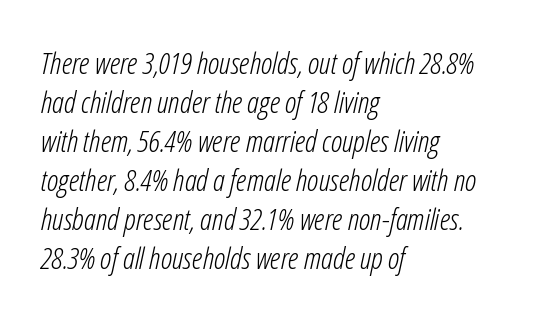
How are the letters spaced? Ordinarily, with no added tracking. Which margin do the lines hug? The left one — the right edge is uneven. The letters advance in unequal steps, a hallmark of proportional type. Interline gaps are of average width in this sample. In terms of posture, this sample is oblique.
